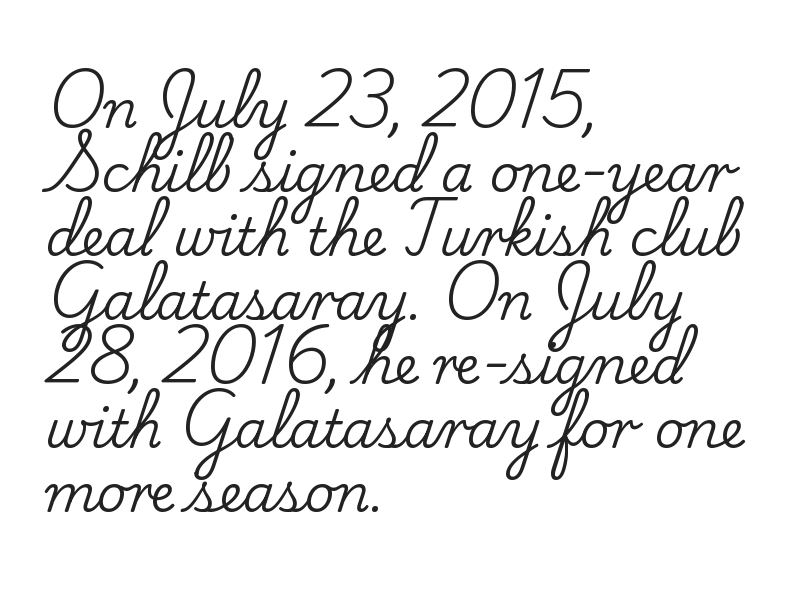
Q: Is the text italic (slanted)? A: Yes.
Q: Is the typeface a serif or a sans-serif typeface? A: Serif.
Q: Is the text underlined? A: No.
Q: How is the paragraph aligned? A: Left-aligned.
Q: Is the spacing between letters normal or unusually wide? A: Normal.
Q: Width (condensed, normal, or wide)? A: Normal.
Q: Stroke contrast? A: Low.
Q: x-height? A: Small.
Q: Monospaced? A: No.
